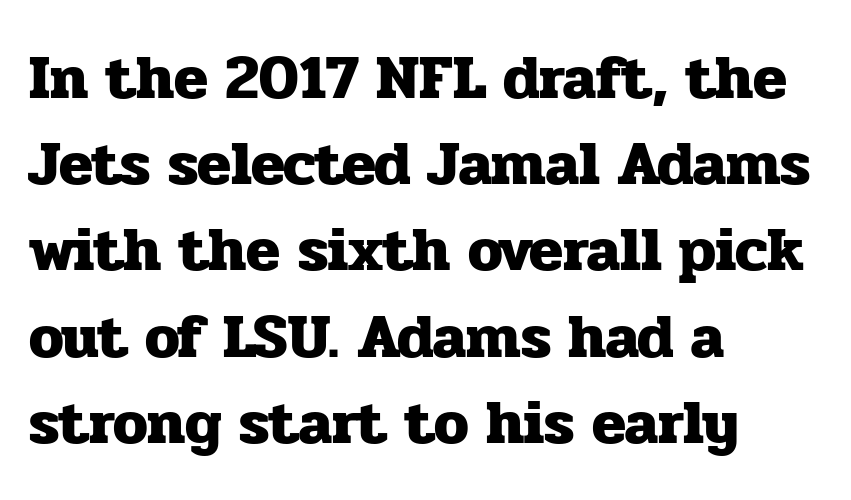
The image shows 62 px heavy serif type, upright; set left-aligned, normal line spacing (1.39x), normal letter spacing, not underlined; low stroke contrast and a medium x-height.
